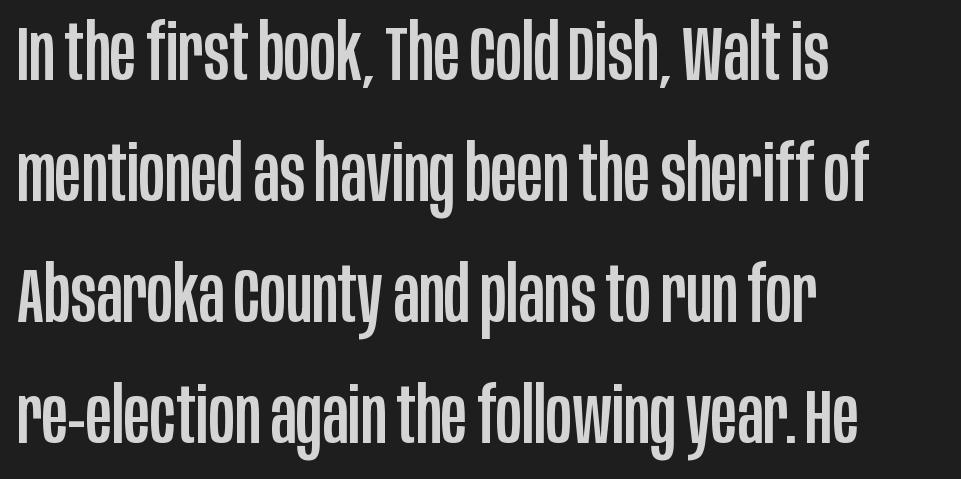
Q: Is the text italic (slanted)? A: No, it is upright.
Q: Is the typeface a serif or a sans-serif typeface? A: Sans-serif.
Q: Is the text underlined? A: No.
Q: How is the paragraph aligned? A: Left-aligned.
Q: Is the spacing between letters normal or unusually wide? A: Normal.
Q: Is the spacing between lines tight, normal or loose? A: Normal.
Q: Width (condensed, normal, or wide)? A: Condensed.
Q: Stroke contrast? A: Low.
Q: x-height? A: Large.
Q: Monospaced? A: No.
